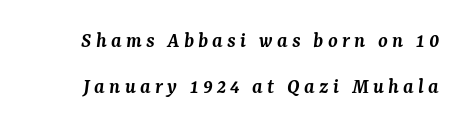
Q: Is the text bold? A: Semi-bold.
Q: Is the text italic (slanted)? A: Yes, it leans right by about 7 degrees.
Q: Is the text underlined? A: No.
Q: Is the spacing between lines tight, normal or loose? A: Loose.
